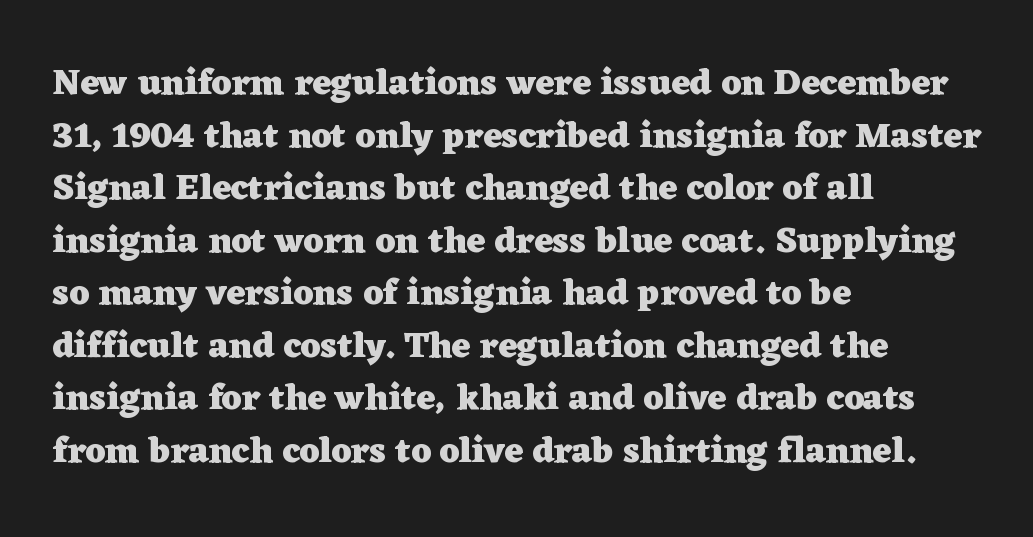
{"serif": "yes", "italic": "no", "bold": "yes", "weight": "heavy", "width": "wide", "stroke_contrast": "low", "x_height": "medium", "monospaced": "no", "underline": "no", "align": "left", "line_spacing": "normal", "line_spacing_ratio": 1.46, "letter_spacing": "normal", "letter_spacing_em": 0.0, "glyph_px": 36}
